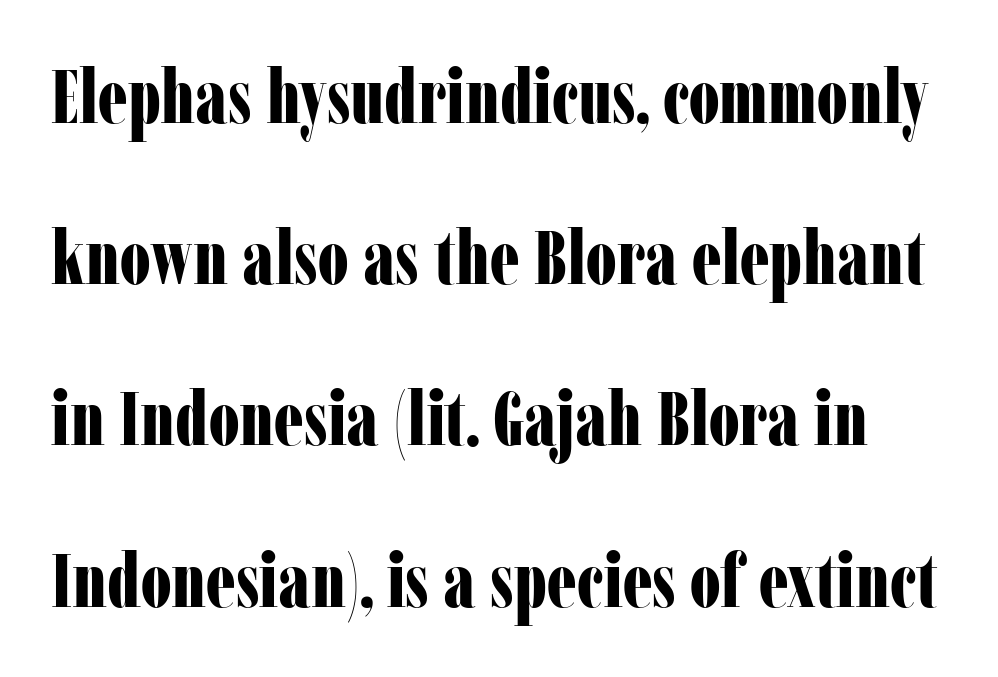
Q: Is the text bold? A: Yes.
Q: Is the text italic (slanted)? A: No, it is upright.
Q: Is the typeface a serif or a sans-serif typeface? A: Serif.
Q: Is the text underlined? A: No.
Q: Is the spacing between letters normal or unusually wide? A: Normal.
Q: Is the spacing between lines tight, normal or loose? A: Loose.
Q: Width (condensed, normal, or wide)? A: Condensed.
Q: Stroke contrast? A: Low.
Q: x-height? A: Medium.
Q: Monospaced? A: No.
